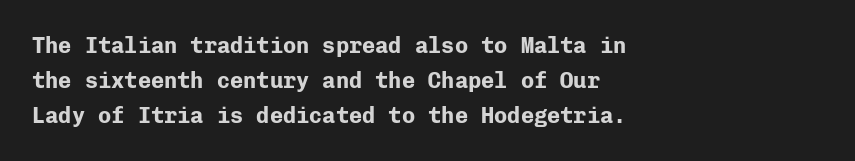
Q: Is the text bold? A: Yes.
Q: Is the text italic (slanted)? A: No, it is upright.
Q: Is the text underlined? A: No.
Q: How is the paragraph aligned? A: Left-aligned.
Q: Is the spacing between letters normal or unusually wide? A: Normal.
Q: Is the spacing between lines tight, normal or loose? A: Normal.
